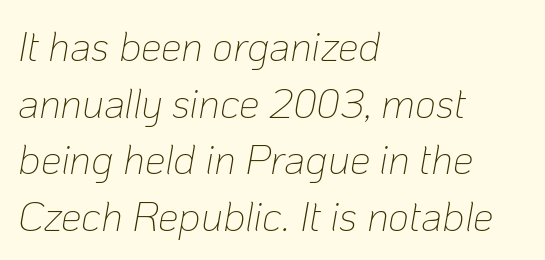
{"italic": "yes", "lean": "right", "slant_degrees": 10, "bold": "no", "weight": "thin", "width": "normal", "stroke_contrast": "low", "x_height": "medium", "monospaced": "no", "underline": "no", "align": "left", "line_spacing": "normal", "line_spacing_ratio": 1.38, "letter_spacing": "normal", "letter_spacing_em": 0.0, "glyph_px": 41}
